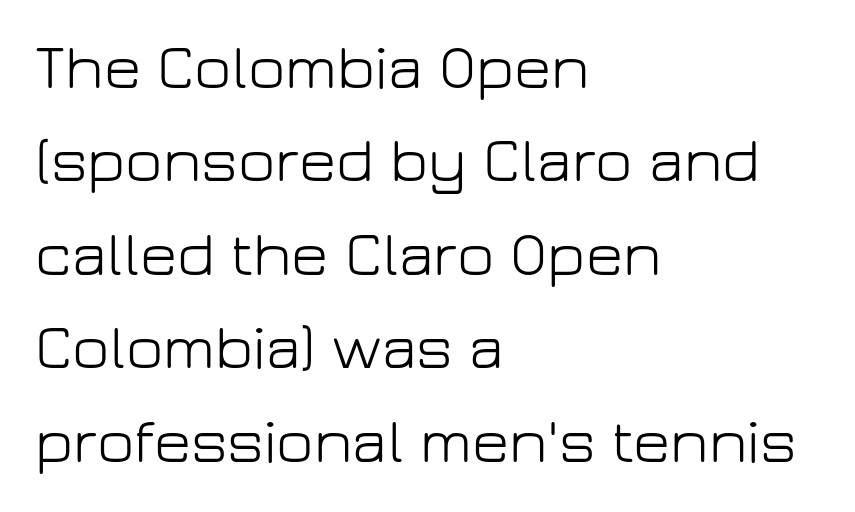
The image shows 64 px light sans-serif type, upright; set left-aligned, normal line spacing (1.46x), normal letter spacing, not underlined; low stroke contrast and a medium x-height.
